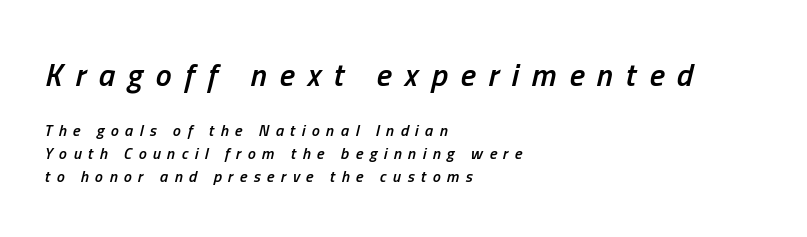
The image shows 32 px semibold, condensed type, italic (leaning right); set left-aligned, normal line spacing (1.43x), unusually wide letter spacing (+0.4 em), not underlined; the first (top) block is 2.0x larger; low stroke contrast and a medium x-height.
